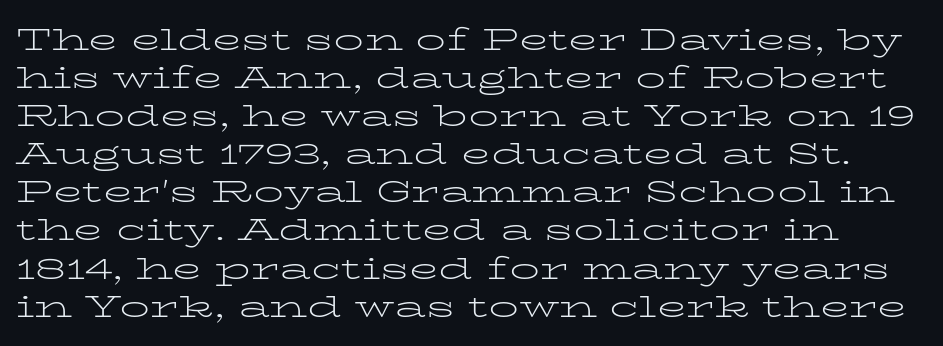
Q: Is the text bold? A: No.
Q: Is the text italic (slanted)? A: No, it is upright.
Q: Is the typeface a serif or a sans-serif typeface? A: Serif.
Q: Is the text underlined? A: No.
Q: Is the spacing between letters normal or unusually wide? A: Normal.
Q: Is the spacing between lines tight, normal or loose? A: Normal.
Q: Width (condensed, normal, or wide)? A: Wide.
Q: Stroke contrast? A: Low.
Q: x-height? A: Medium.
Q: Monospaced? A: No.
